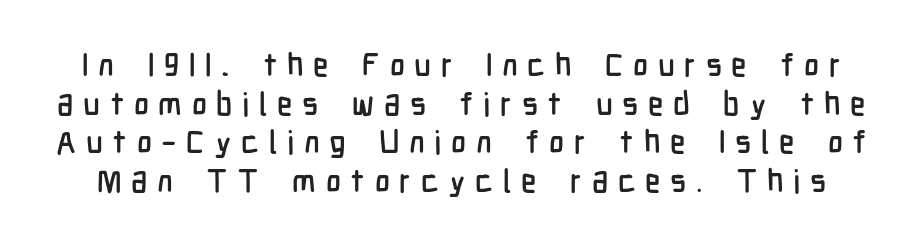
{"serif": "no", "italic": "no", "width": "condensed", "stroke_contrast": "low", "x_height": "medium", "monospaced": "no", "underline": "no", "line_spacing_ratio": 1.21, "letter_spacing": "wide", "letter_spacing_em": 0.3, "glyph_px": 32}
